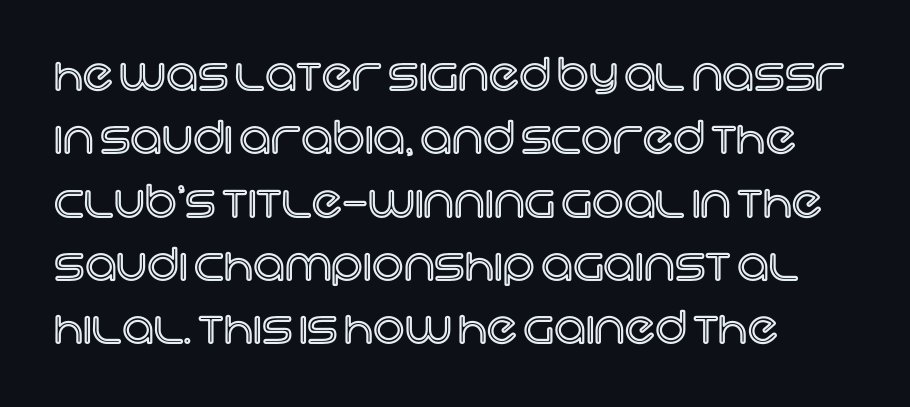
Q: Is the text italic (slanted)? A: No, it is upright.
Q: Is the text underlined? A: No.
Q: Is the spacing between letters normal or unusually wide? A: Normal.
Q: Is the spacing between lines tight, normal or loose? A: Normal.
Q: Width (condensed, normal, or wide)? A: Normal.
Q: x-height? A: Large.
Q: Monospaced? A: No.
